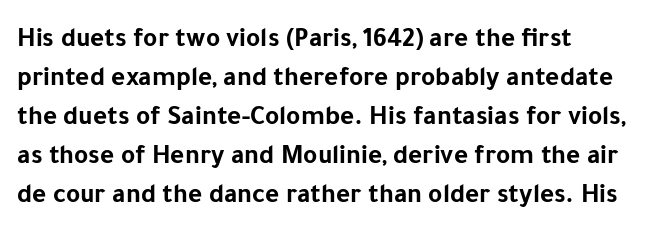
Q: Is the text bold? A: Yes.
Q: Is the text italic (slanted)? A: No, it is upright.
Q: Is the text underlined? A: No.
Q: How is the paragraph aligned? A: Left-aligned.
Q: Is the spacing between letters normal or unusually wide? A: Normal.
Q: Is the spacing between lines tight, normal or loose? A: Normal.
